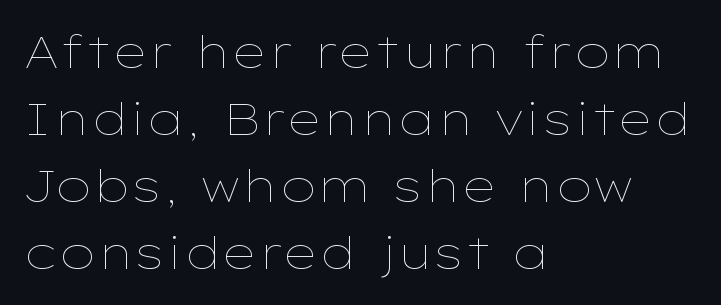
The image shows 45 px thin, wide type, upright; set left-aligned, normal line spacing (1.49x), normal letter spacing, not underlined; low stroke contrast and a medium x-height.
